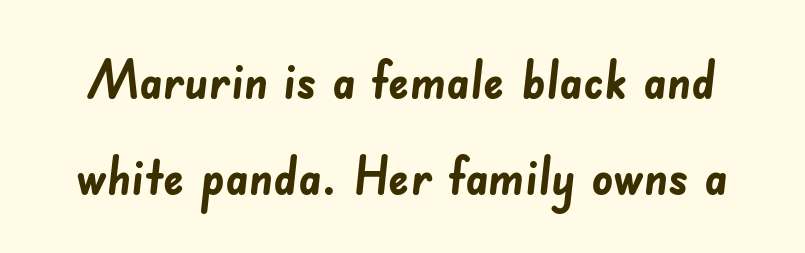
{"serif": "no", "bold": "yes", "weight": "semibold", "width": "normal", "stroke_contrast": "low", "x_height": "small", "monospaced": "no", "underline": "no", "line_spacing_ratio": 1.81, "letter_spacing": "normal", "letter_spacing_em": 0.0, "glyph_px": 53}
